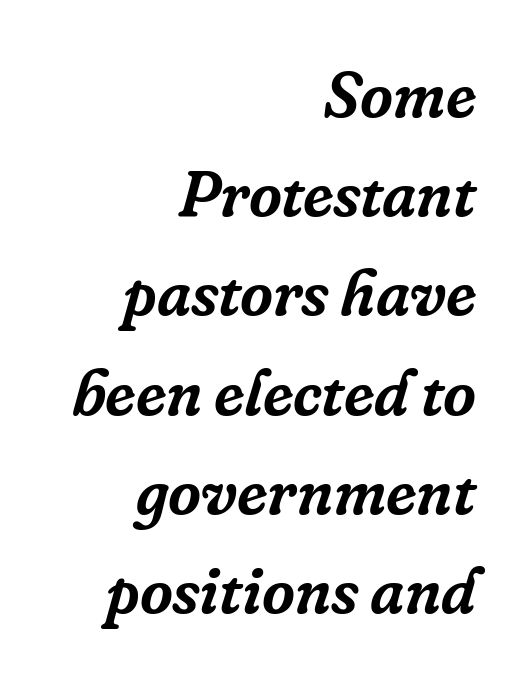
The image shows 64 px serif type, italic (leaning right); set right-aligned, normal line spacing (1.55x), normal letter spacing, not underlined; low stroke contrast and a medium x-height.
